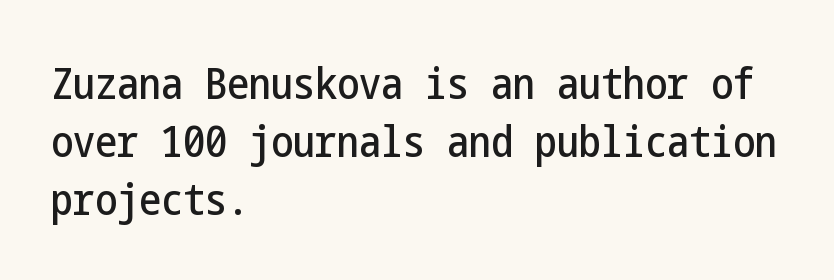
Line spacing here is normal. The gaps between neighbouring characters are ordinary and unremarkable. The paragraph shown leans on its left margin. Every stem runs plumb, perpendicular to the baseline. Descenders are the only things crossing below the line. To sum up the face: it is a sans, with no serifs.
